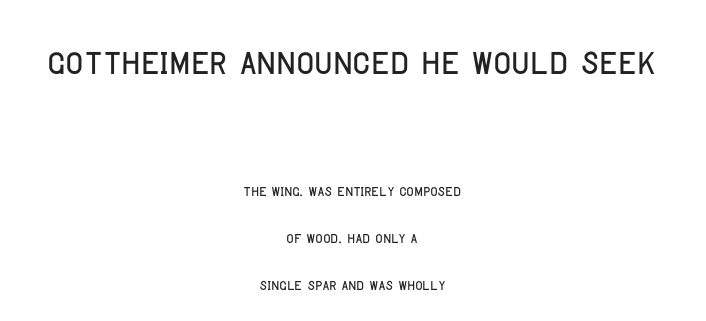
The image shows 49 px condensed sans-serif type, upright; set centered, loose line spacing (2.35x), normal letter spacing, not underlined; the first (top) block is 2.45x larger; low stroke contrast and a large x-height.
